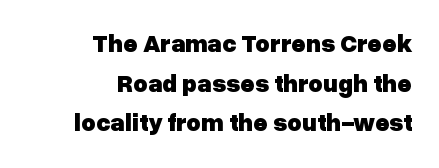
Normally led — the rows are evenly, conventionally spaced. I'd describe the lettering as bold — thick and assertive. The string is rendered with underlining switched off. Letter spacing: default. Every character sits straight up, as roman type does.
